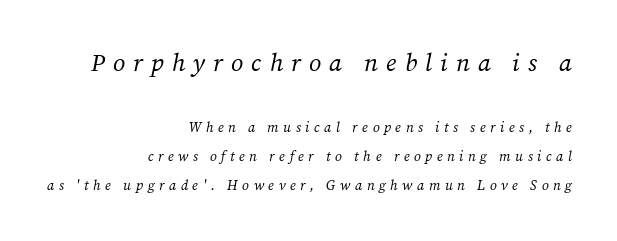
Q: Is the text bold? A: No.
Q: Is the text italic (slanted)? A: Yes, it leans right by about 12 degrees.
Q: Is the text underlined? A: No.
Q: How is the paragraph aligned? A: Right-aligned.
Q: Is the spacing between letters normal or unusually wide? A: Unusually wide.
Q: Is the spacing between lines tight, normal or loose? A: Loose.
Q: Which block of text is set in a larger size, the first (top) or the second (bottom)? A: The first (top) one.
